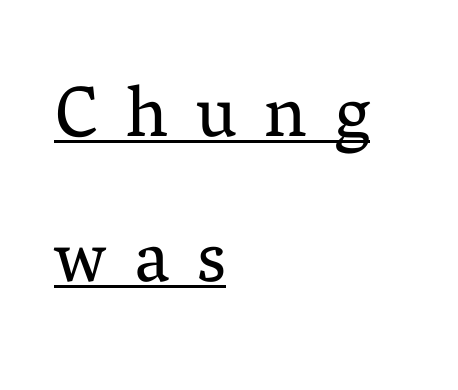
Look at the tracking — it's clearly loosened, letters drifting apart. Summary of vertical rhythm: relaxed, with wide interline spacing. Type style note: has serifs. A classic flush-left, rag-right setting is used for this passage. Vertical strokes here are truly vertical.
